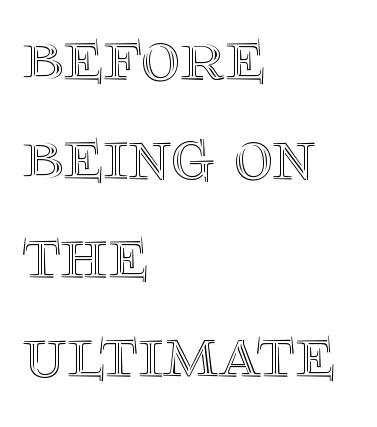
Here the designer chose a conventional face with non-uniform glyph widths. It's the straight-up-and-down kind of type. Left-aligned paragraph, ragged on the right. Reading down the column, the eye jumps a familiar distance to each next line. Underline: absent.
